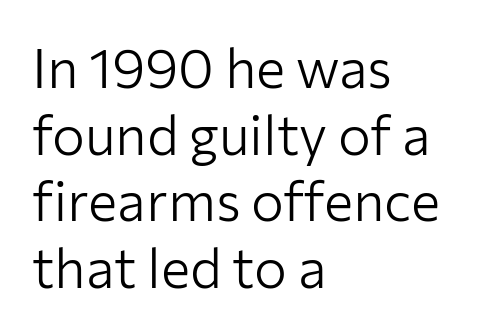
The image shows 55 px light sans-serif type, upright; set left-aligned, line spacing 1.21x, normal letter spacing, not underlined; low stroke contrast and a medium x-height.
